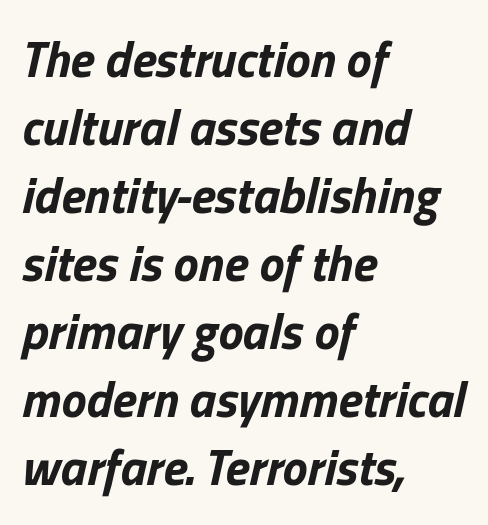
Q: Is the text bold? A: Yes.
Q: Is the text italic (slanted)? A: Yes, it leans right by about 13 degrees.
Q: Is the text underlined? A: No.
Q: How is the paragraph aligned? A: Left-aligned.
Q: Is the spacing between letters normal or unusually wide? A: Normal.
Q: Is the spacing between lines tight, normal or loose? A: Normal.
Q: Width (condensed, normal, or wide)? A: Normal.
Q: Stroke contrast? A: Low.
Q: x-height? A: Medium.
Q: Monospaced? A: No.
